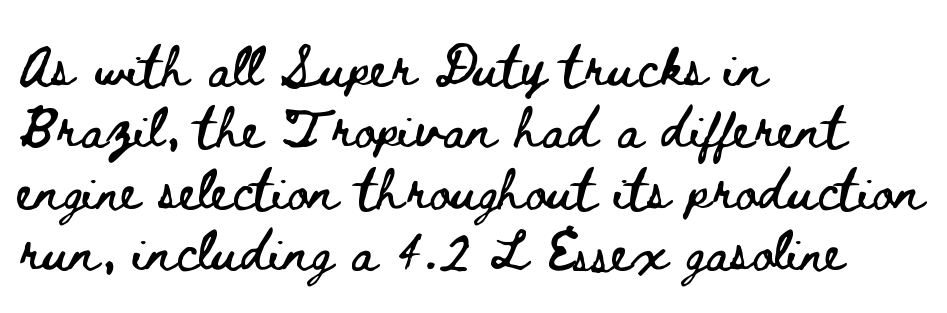
Q: Is the text underlined? A: No.
Q: How is the paragraph aligned? A: Left-aligned.
Q: Is the spacing between letters normal or unusually wide? A: Normal.
Q: Is the spacing between lines tight, normal or loose? A: Normal.
Q: Width (condensed, normal, or wide)? A: Wide.
Q: Stroke contrast? A: Low.
Q: x-height? A: Small.
Q: Monospaced? A: No.
